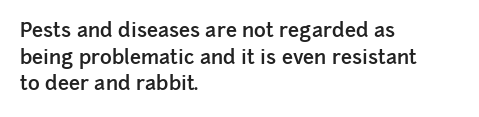
{"italic": "no", "bold": "semi", "underline": "no", "align": "left", "line_spacing": "normal", "line_spacing_ratio": 1.33, "letter_spacing": "normal", "letter_spacing_em": 0.0, "glyph_px": 20}
